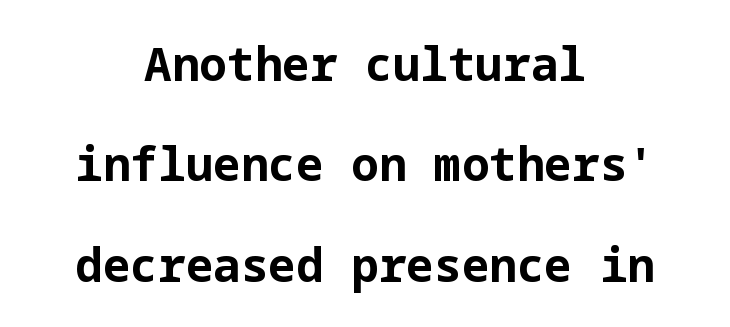
{"serif": "no", "italic": "no", "bold": "yes", "weight": "bold", "width": "normal", "stroke_contrast": "low", "x_height": "medium", "underline": "no", "align": "center", "line_spacing": "loose", "line_spacing_ratio": 2.18, "letter_spacing": "normal", "letter_spacing_em": 0.0, "glyph_px": 46}
